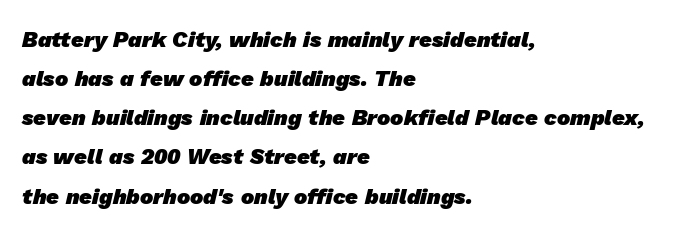
These lines stack with their left ends in a neat column. Letters rest on an invisible, unmarked baseline. In terms of letterspacing, this is plain default setting. The glyphs have the mass of a bold cut.
